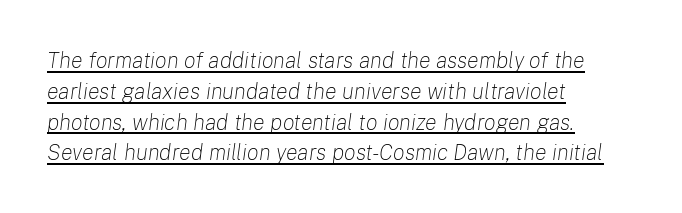
The image shows 22 px text type, italic (leaning right); set left-aligned, normal line spacing (1.4x), normal letter spacing, underlined.
